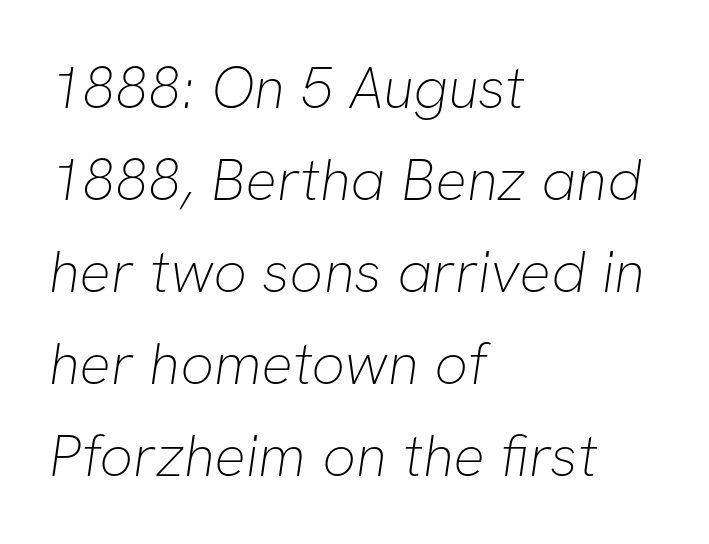
Stroke terminals: plain, sans-serif. The tracking reads as untouched default to a designer's eye. Is this a fixed-width face? No — the glyphs have proportional, varying widths. Words float on clear page, feet unadorned.
